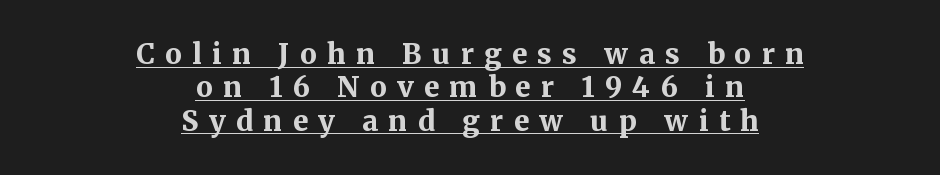
The image shows 28 px bold serif type, upright; set centered, line spacing 1.19x, unusually wide letter spacing (+0.37 em), underlined; medium stroke contrast and a medium x-height.
